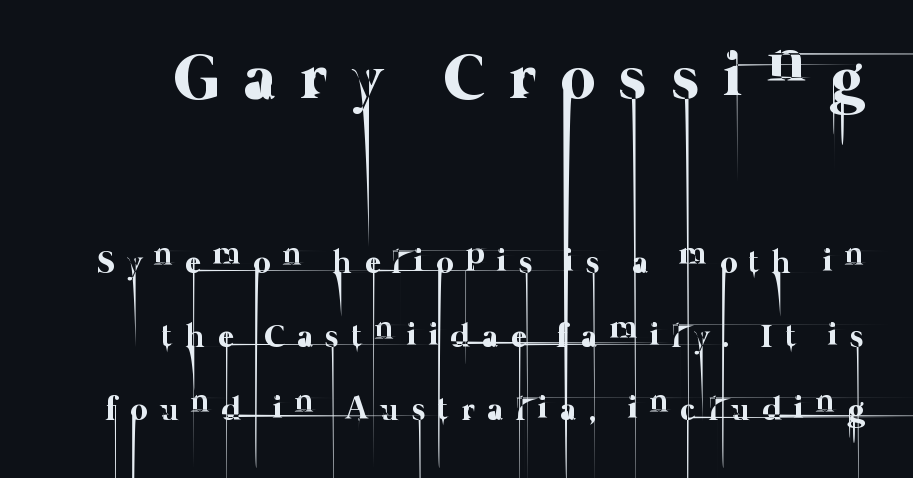
Q: Is the text bold? A: No.
Q: Is the text underlined? A: No.
Q: Is the spacing between letters normal or unusually wide? A: Unusually wide.
Q: Is the spacing between lines tight, normal or loose? A: Loose.
Q: Which block of text is set in a larger size, the first (top) or the second (bottom)? A: The first (top) one.
Q: Width (condensed, normal, or wide)? A: Normal.
Q: Stroke contrast? A: Low.
Q: x-height? A: Medium.
Q: Monospaced? A: No.
